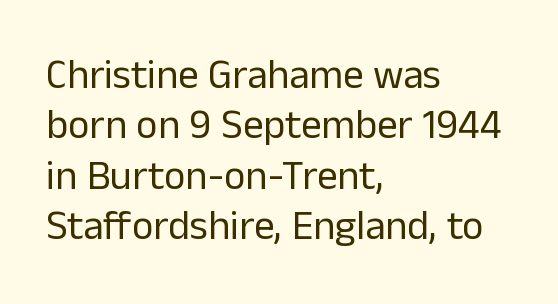
Q: Is the text bold? A: No.
Q: Is the text italic (slanted)? A: No, it is upright.
Q: Is the typeface a serif or a sans-serif typeface? A: Sans-serif.
Q: Is the text underlined? A: No.
Q: How is the paragraph aligned? A: Left-aligned.
Q: Is the spacing between letters normal or unusually wide? A: Normal.
Q: Width (condensed, normal, or wide)? A: Normal.
Q: Stroke contrast? A: Low.
Q: x-height? A: Medium.
Q: Monospaced? A: No.
